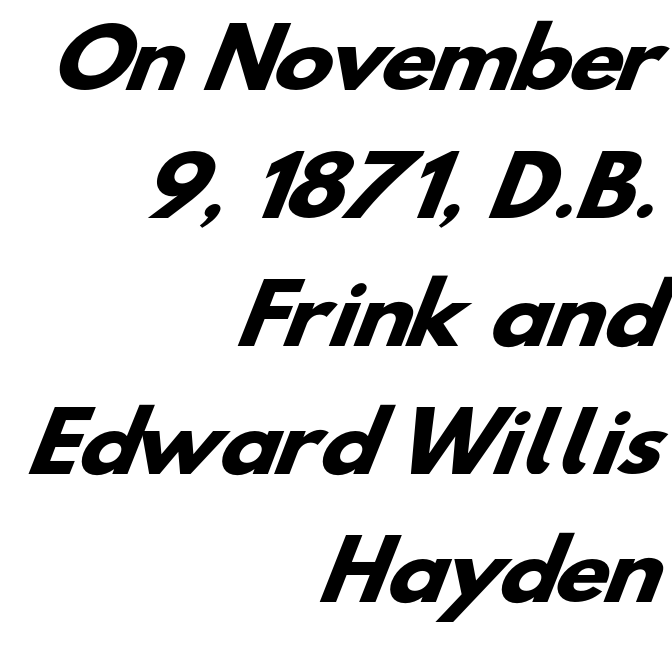
Character widths vary here, with narrow letters taking less room than wide ones. There is no visible air inserted between adjacent glyphs. All the whitespace from short lines collects on the left. Lines of text with bare space underneath. Note: no serifs on the glyphs. Chunky letters — that's bold for sure.
